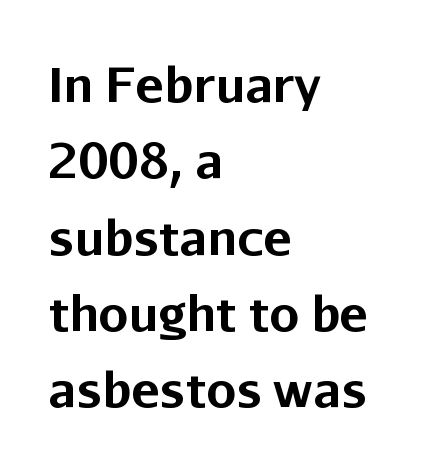
Q: Is the text bold? A: Yes.
Q: Is the text italic (slanted)? A: No, it is upright.
Q: Is the typeface a serif or a sans-serif typeface? A: Sans-serif.
Q: Is the text underlined? A: No.
Q: How is the paragraph aligned? A: Left-aligned.
Q: Is the spacing between letters normal or unusually wide? A: Normal.
Q: Is the spacing between lines tight, normal or loose? A: Normal.
Q: Width (condensed, normal, or wide)? A: Normal.
Q: Stroke contrast? A: Low.
Q: x-height? A: Medium.
Q: Monospaced? A: No.
